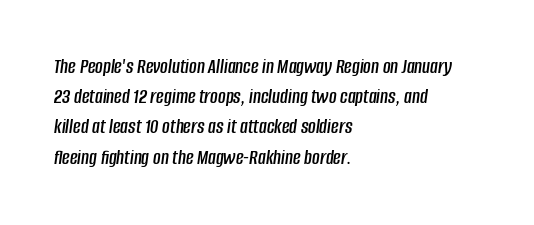
The image shows 21 px text type, italic (leaning right); set left-aligned, normal line spacing (1.44x), normal letter spacing, not underlined.
